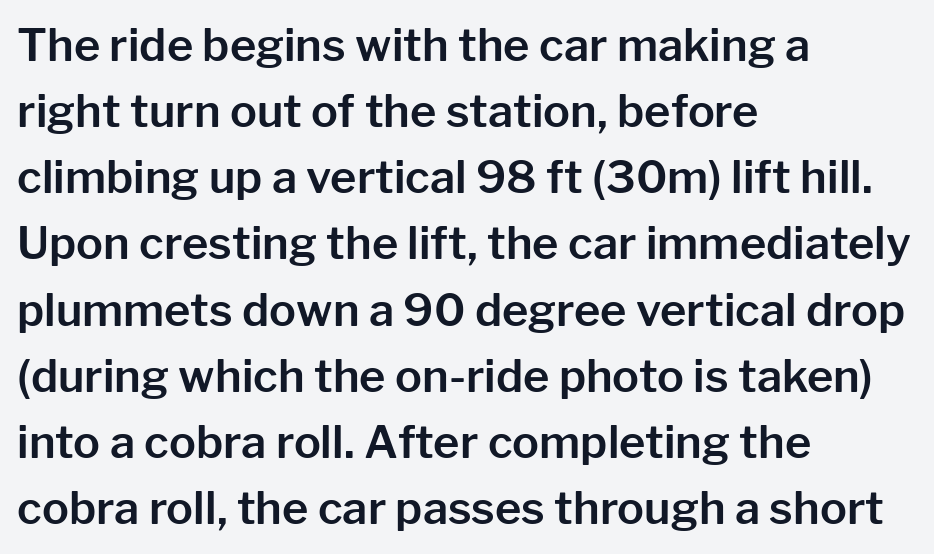
The image shows 45 px sans-serif type, upright; set left-aligned, normal line spacing (1.47x), normal letter spacing, not underlined; low stroke contrast and a medium x-height.
